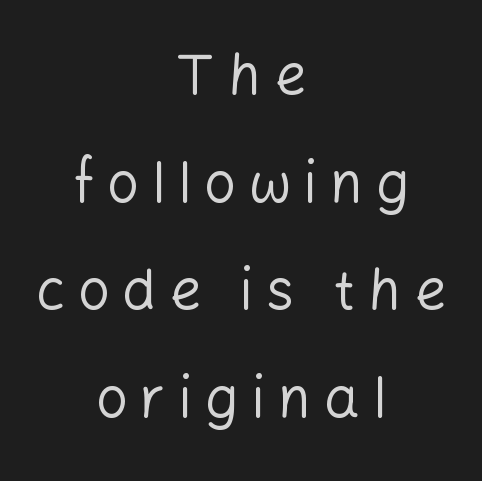
{"serif": "no", "italic": "no", "bold": "no", "weight": "regular", "width": "normal", "stroke_contrast": "low", "x_height": "medium", "monospaced": "no", "underline": "no", "align": "center", "line_spacing": "loose", "line_spacing_ratio": 1.92, "letter_spacing": "wide", "letter_spacing_em": 0.23, "glyph_px": 56}
